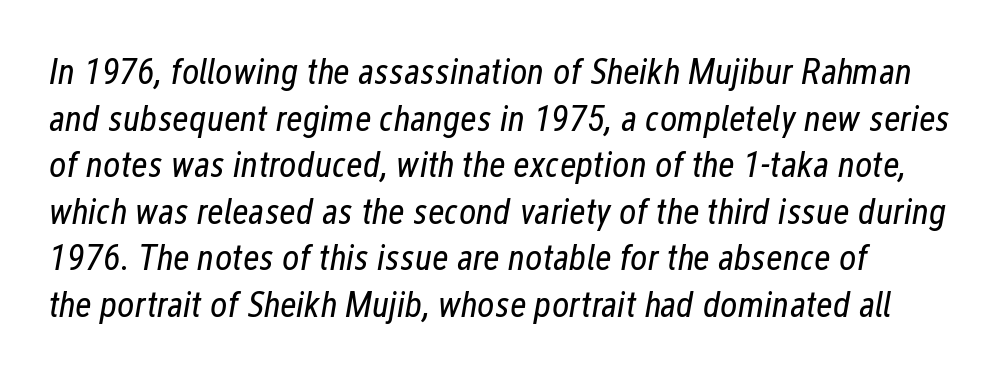
The line texture is even and compact thanks to regular tracking. When letters slant like this, we call the style italic. Descenders are the only things crossing below the line. No letter is thick-stroked: the sample isn't bold.
